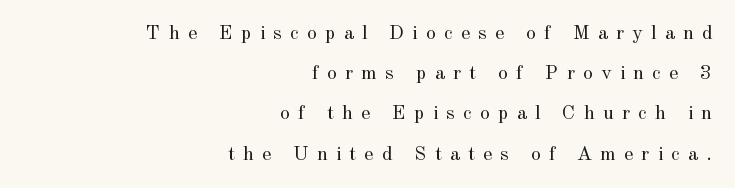
The image shows 20 px text type, upright; set right-aligned, loose line spacing (2.01x), unusually wide letter spacing (+0.41 em), not underlined.
